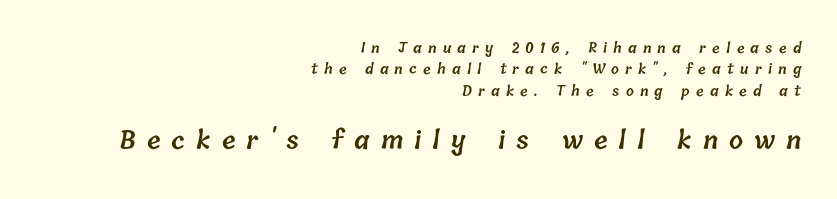
The image shows 25 px text type; set right-aligned, normal line spacing (1.53x), unusually wide letter spacing (+0.44 em), not underlined; the second (bottom) block is 1.79x larger.
